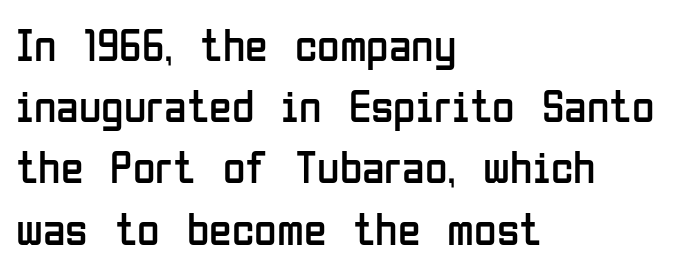
Q: Is the text bold? A: No.
Q: Is the text italic (slanted)? A: No, it is upright.
Q: Is the typeface a serif or a sans-serif typeface? A: Sans-serif.
Q: Is the text underlined? A: No.
Q: How is the paragraph aligned? A: Left-aligned.
Q: Is the spacing between letters normal or unusually wide? A: Normal.
Q: Is the spacing between lines tight, normal or loose? A: Normal.
Q: Width (condensed, normal, or wide)? A: Condensed.
Q: Stroke contrast? A: Low.
Q: x-height? A: Medium.
Q: Monospaced? A: No.
